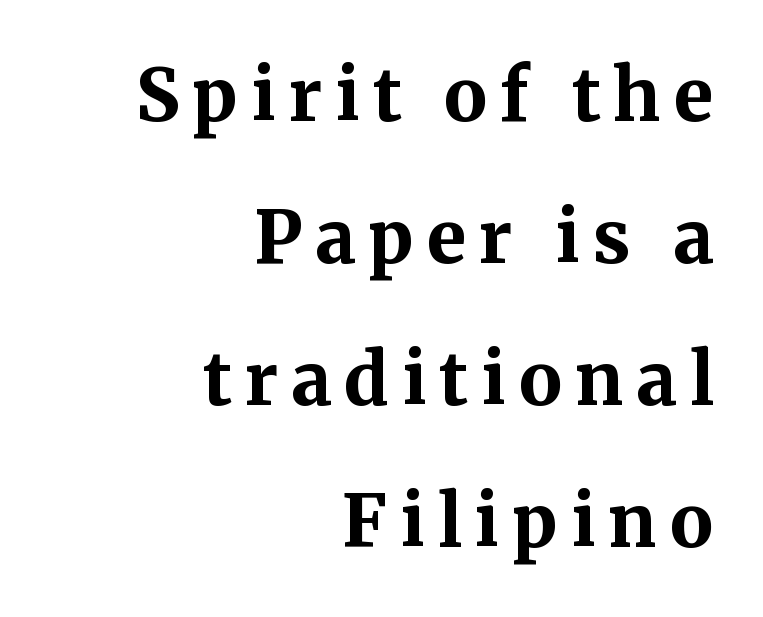
Q: Is the text bold? A: Yes.
Q: Is the text italic (slanted)? A: No, it is upright.
Q: Is the typeface a serif or a sans-serif typeface? A: Serif.
Q: Is the text underlined? A: No.
Q: How is the paragraph aligned? A: Right-aligned.
Q: Is the spacing between lines tight, normal or loose? A: Loose.
Q: Width (condensed, normal, or wide)? A: Normal.
Q: Stroke contrast? A: Medium.
Q: x-height? A: Medium.
Q: Monospaced? A: No.
